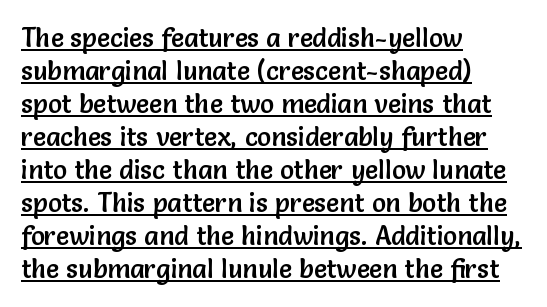
The image shows 26 px text type, upright; set left-aligned, normal line spacing (1.27x), normal letter spacing, underlined.
